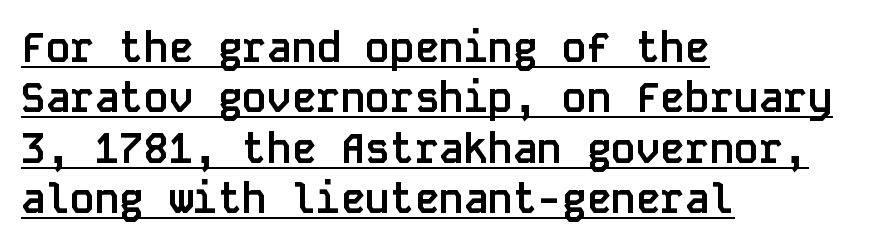
The image shows 41 px semibold sans-serif type, upright, monospaced; set left-aligned, line spacing 1.23x, normal letter spacing, underlined; low stroke contrast and a large x-height.
